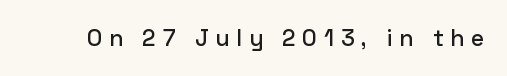
Q: Is the text italic (slanted)? A: No, it is upright.
Q: Is the text underlined? A: No.
Q: Is the spacing between letters normal or unusually wide? A: Unusually wide.
